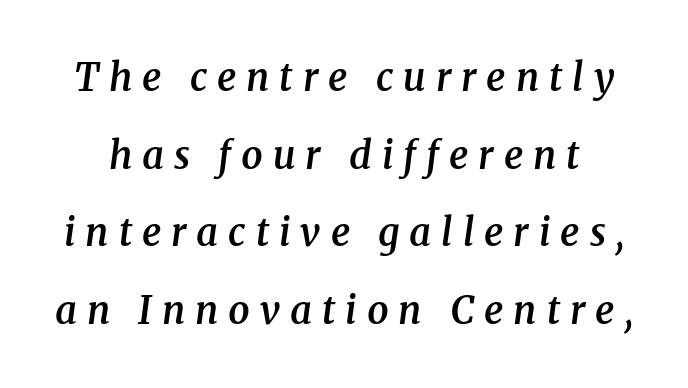
Q: Is the text bold? A: Semi-bold.
Q: Is the text italic (slanted)? A: Yes, it leans right by about 8 degrees.
Q: Is the typeface a serif or a sans-serif typeface? A: Serif.
Q: Is the text underlined? A: No.
Q: Is the spacing between letters normal or unusually wide? A: Unusually wide.
Q: Is the spacing between lines tight, normal or loose? A: Loose.
Q: Width (condensed, normal, or wide)? A: Normal.
Q: Stroke contrast? A: Medium.
Q: x-height? A: Medium.
Q: Monospaced? A: No.
